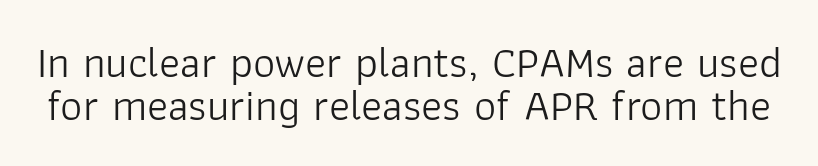
Q: Is the text bold? A: No.
Q: Is the text italic (slanted)? A: No, it is upright.
Q: Is the typeface a serif or a sans-serif typeface? A: Sans-serif.
Q: Is the text underlined? A: No.
Q: Is the spacing between letters normal or unusually wide? A: Normal.
Q: Is the spacing between lines tight, normal or loose? A: Tight.
Q: Width (condensed, normal, or wide)? A: Normal.
Q: Stroke contrast? A: Low.
Q: x-height? A: Medium.
Q: Monospaced? A: No.
